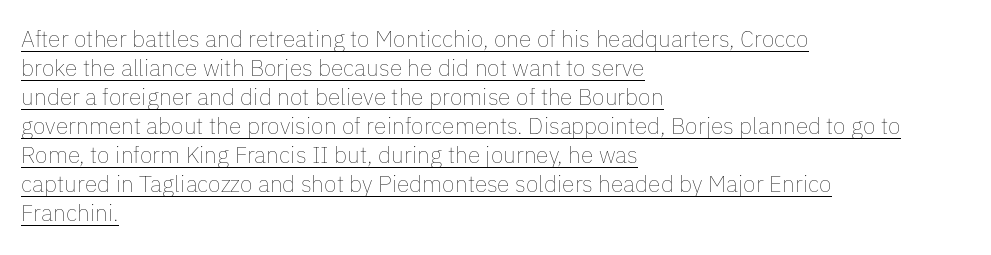
Q: Is the text bold? A: No.
Q: Is the text italic (slanted)? A: No, it is upright.
Q: Is the text underlined? A: Yes.
Q: How is the paragraph aligned? A: Left-aligned.
Q: Is the spacing between letters normal or unusually wide? A: Normal.
Q: Is the spacing between lines tight, normal or loose? A: Normal.
